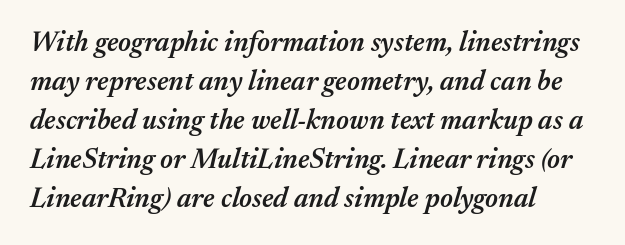
Q: Is the text bold? A: Semi-bold.
Q: Is the text italic (slanted)? A: Yes, it leans right by about 17 degrees.
Q: Is the text underlined? A: No.
Q: How is the paragraph aligned? A: Left-aligned.
Q: Is the spacing between letters normal or unusually wide? A: Normal.
Q: Is the spacing between lines tight, normal or loose? A: Normal.
Q: Width (condensed, normal, or wide)? A: Normal.
Q: Stroke contrast? A: Medium.
Q: x-height? A: Medium.
Q: Monospaced? A: No.
